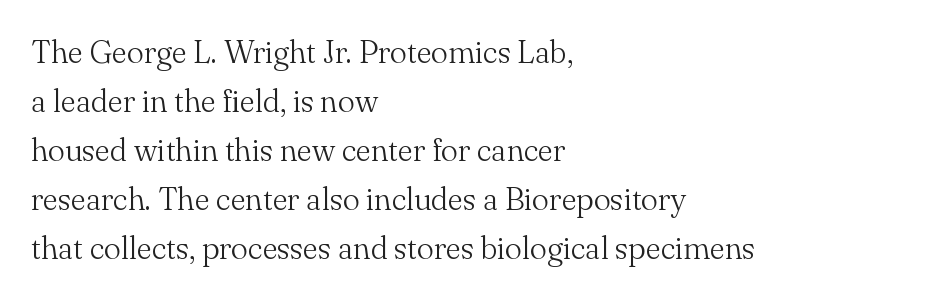
The image shows 32 px light serif type, upright; set left-aligned, normal line spacing (1.53x), normal letter spacing, not underlined; medium stroke contrast and a small x-height.
